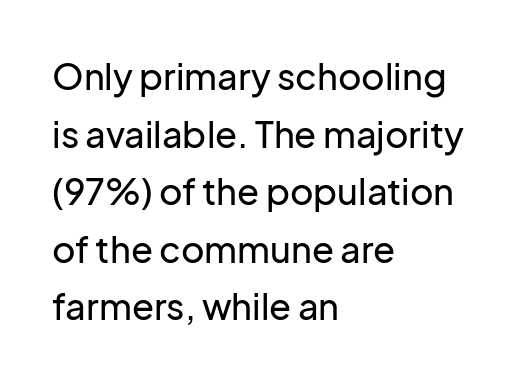
Varying glyph widths throughout — classic text-font behaviour. The tracking reads as untouched default to a designer's eye. Type without underlining. Style check: upright.
